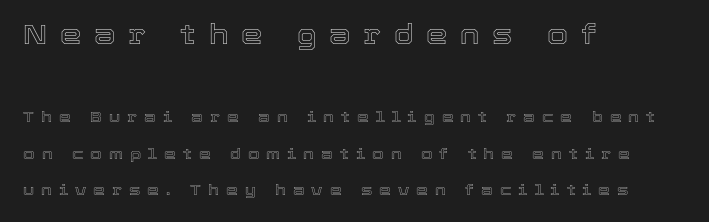
The image shows 27 px text type, upright; set left-aligned, loose line spacing (2.43x), unusually wide letter spacing (+0.47 em), not underlined; the first (top) block is 1.8x larger.
